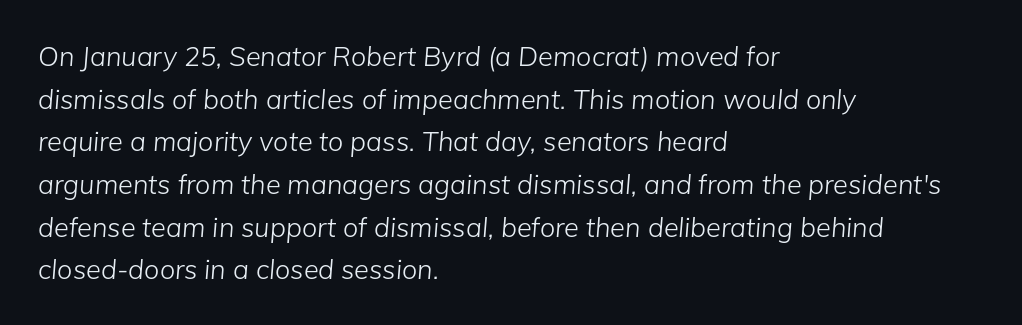
Q: Is the text bold? A: No.
Q: Is the text italic (slanted)? A: Yes, it leans right by about 5 degrees.
Q: Is the text underlined? A: No.
Q: How is the paragraph aligned? A: Left-aligned.
Q: Is the spacing between letters normal or unusually wide? A: Normal.
Q: Is the spacing between lines tight, normal or loose? A: Normal.
